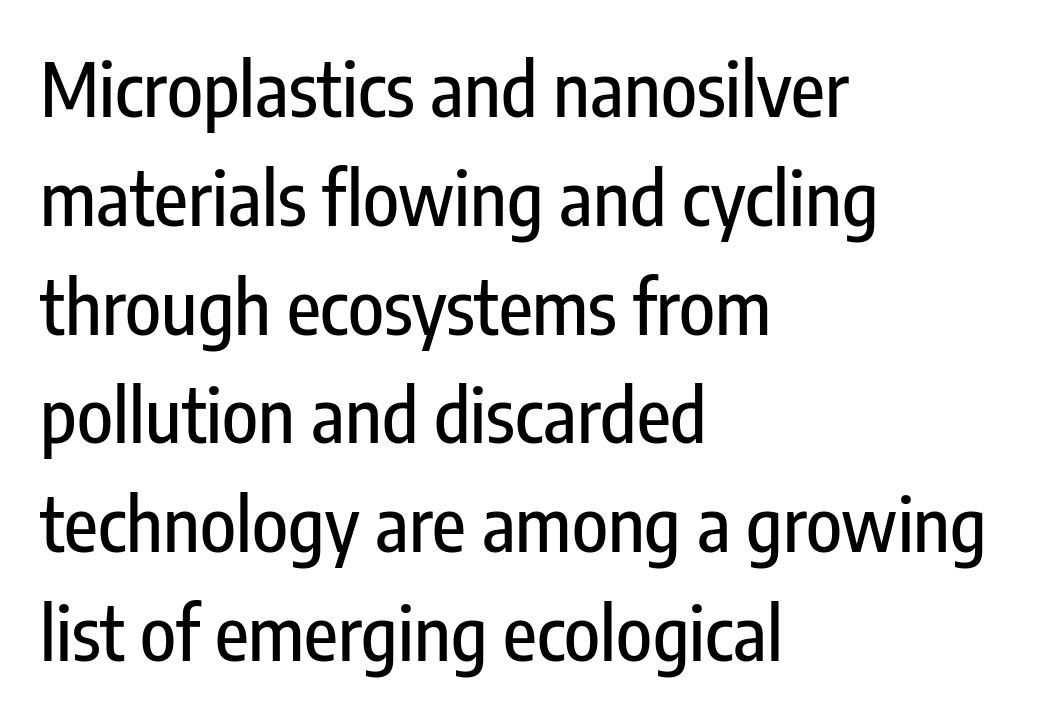
{"serif": "no", "italic": "no", "width": "condensed", "stroke_contrast": "low", "x_height": "medium", "monospaced": "no", "underline": "no", "align": "left", "line_spacing": "normal", "line_spacing_ratio": 1.47, "letter_spacing": "normal", "letter_spacing_em": 0.0, "glyph_px": 74}
